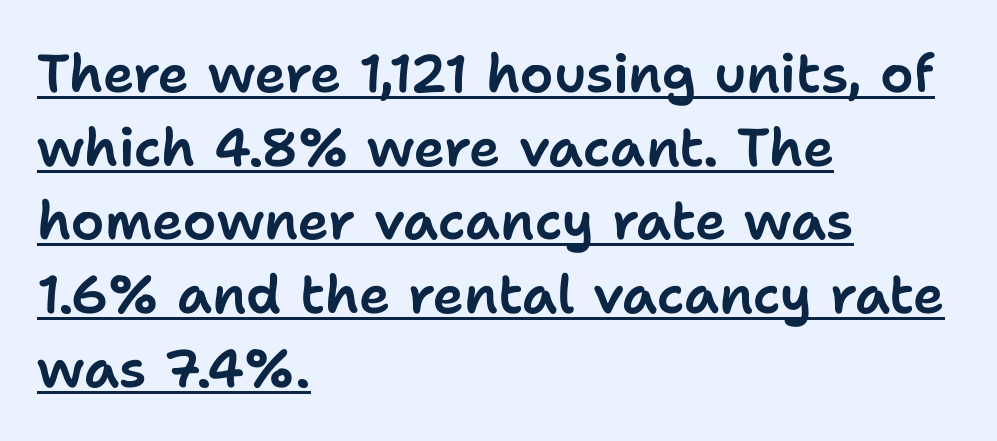
Q: Is the text italic (slanted)? A: No, it is upright.
Q: Is the typeface a serif or a sans-serif typeface? A: Sans-serif.
Q: Is the text underlined? A: Yes.
Q: How is the paragraph aligned? A: Left-aligned.
Q: Is the spacing between letters normal or unusually wide? A: Normal.
Q: Is the spacing between lines tight, normal or loose? A: Normal.
Q: Width (condensed, normal, or wide)? A: Normal.
Q: Stroke contrast? A: Low.
Q: x-height? A: Medium.
Q: Monospaced? A: No.
